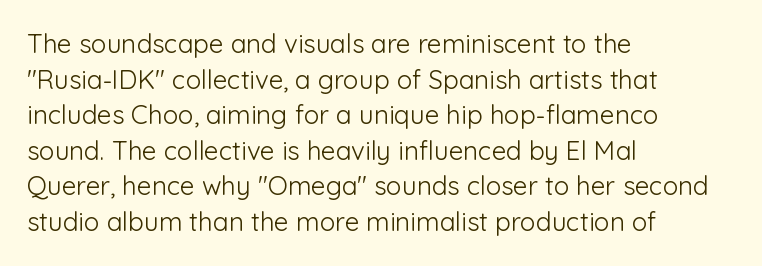
Q: Is the text bold? A: No.
Q: Is the text italic (slanted)? A: No, it is upright.
Q: Is the text underlined? A: No.
Q: How is the paragraph aligned? A: Left-aligned.
Q: Is the spacing between letters normal or unusually wide? A: Normal.
Q: Is the spacing between lines tight, normal or loose? A: Normal.
